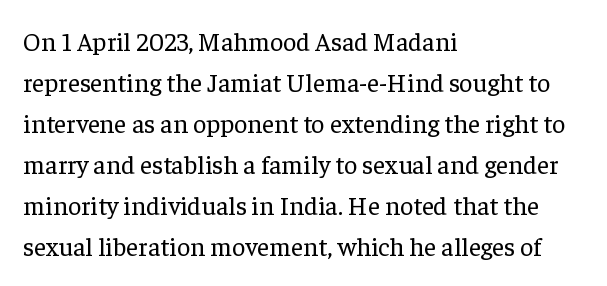
The words here are not underlined. Unbolded letterforms with no extra heft. Quick note: interline space is typical. These lines stack with their left ends in a neat column. Ordinary non-slanted type is in use. Here the glyphs are tracked normally, forming tight word shapes.
